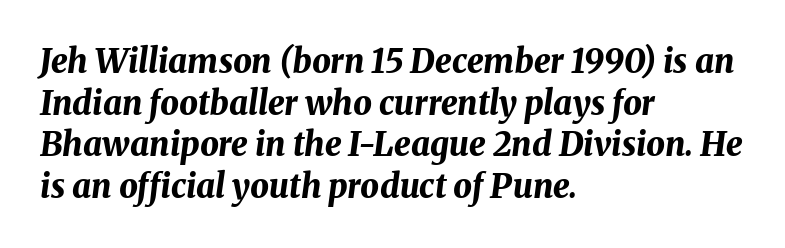
The image shows 33 px bold type, italic (leaning right); set left-aligned, normal line spacing (1.26x), normal letter spacing, not underlined; medium stroke contrast and a medium x-height.
